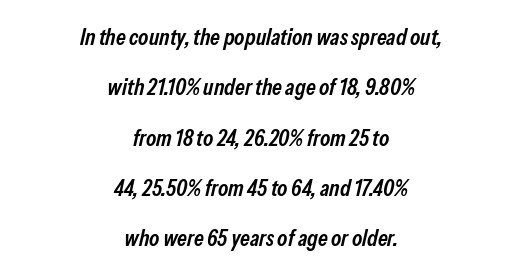
Q: Is the text bold? A: Semi-bold.
Q: Is the text italic (slanted)? A: Yes, it leans right by about 13 degrees.
Q: Is the text underlined? A: No.
Q: How is the paragraph aligned? A: Centered.
Q: Is the spacing between letters normal or unusually wide? A: Normal.
Q: Is the spacing between lines tight, normal or loose? A: Loose.
